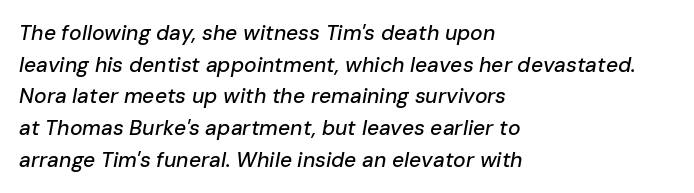
Q: Is the text italic (slanted)? A: Yes, it leans right by about 10 degrees.
Q: Is the text underlined? A: No.
Q: How is the paragraph aligned? A: Left-aligned.
Q: Is the spacing between letters normal or unusually wide? A: Normal.
Q: Is the spacing between lines tight, normal or loose? A: Normal.
